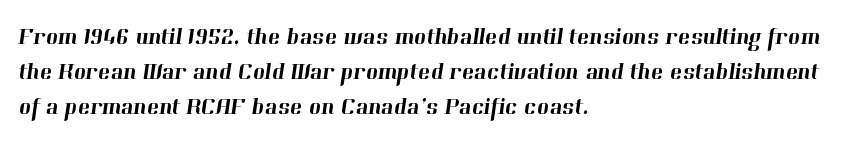
Q: Is the text underlined? A: No.
Q: How is the paragraph aligned? A: Left-aligned.
Q: Is the spacing between letters normal or unusually wide? A: Normal.
Q: Is the spacing between lines tight, normal or loose? A: Normal.
